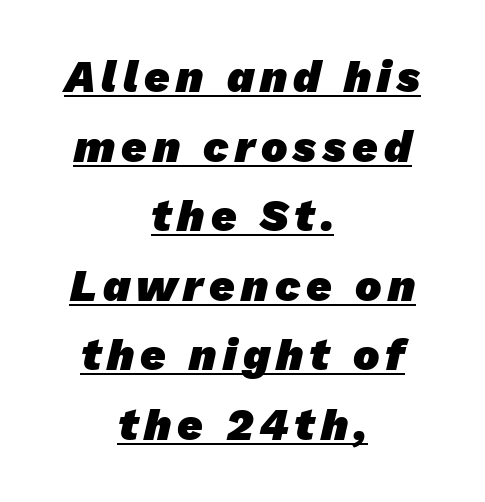
Q: Is the text bold? A: Yes.
Q: Is the typeface a serif or a sans-serif typeface? A: Sans-serif.
Q: Is the text underlined? A: Yes.
Q: How is the paragraph aligned? A: Centered.
Q: Is the spacing between lines tight, normal or loose? A: Normal.
Q: Width (condensed, normal, or wide)? A: Normal.
Q: Stroke contrast? A: Low.
Q: x-height? A: Medium.
Q: Monospaced? A: No.
